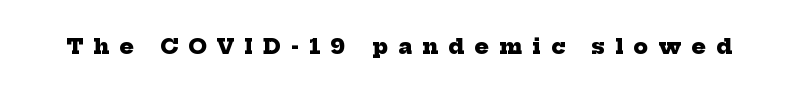
Q: Is the text bold? A: Yes.
Q: Is the text underlined? A: No.
Q: Is the spacing between letters normal or unusually wide? A: Unusually wide.
